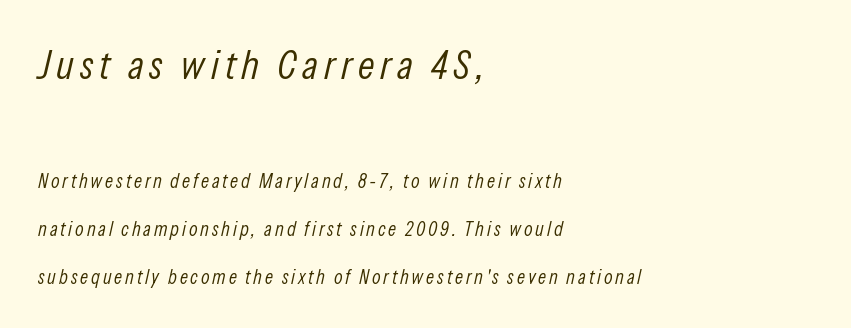
{"italic": "yes", "lean": "right", "slant_degrees": 13, "bold": "no", "weight": "light", "width": "condensed", "stroke_contrast": "low", "x_height": "medium", "monospaced": "no", "underline": "no", "align": "left", "line_spacing": "loose", "line_spacing_ratio": 2.38, "larger_block": "first", "size_ratio": 2.05, "glyph_px": 41}
